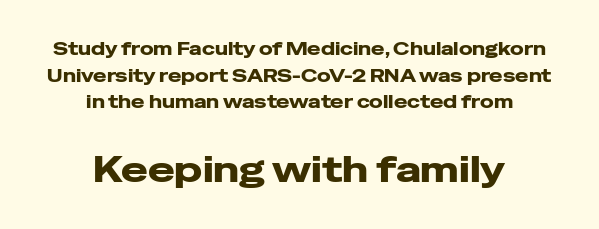
Q: Is the text bold? A: Yes.
Q: Is the text italic (slanted)? A: No, it is upright.
Q: Is the typeface a serif or a sans-serif typeface? A: Sans-serif.
Q: Is the text underlined? A: No.
Q: How is the paragraph aligned? A: Centered.
Q: Is the spacing between letters normal or unusually wide? A: Normal.
Q: Is the spacing between lines tight, normal or loose? A: Normal.
Q: Which block of text is set in a larger size, the first (top) or the second (bottom)? A: The second (bottom) one.
Q: Width (condensed, normal, or wide)? A: Wide.
Q: Stroke contrast? A: Low.
Q: x-height? A: Medium.
Q: Monospaced? A: No.
